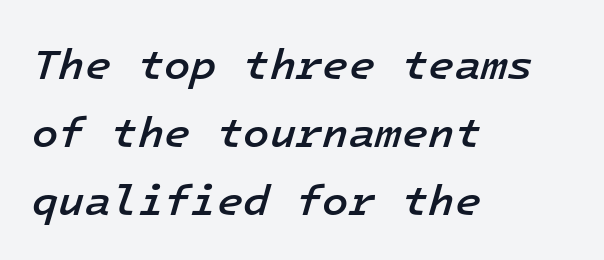
Q: Is the text bold? A: Semi-bold.
Q: Is the text italic (slanted)? A: Yes, it leans right by about 16 degrees.
Q: Is the text underlined? A: No.
Q: How is the paragraph aligned? A: Left-aligned.
Q: Is the spacing between letters normal or unusually wide? A: Normal.
Q: Is the spacing between lines tight, normal or loose? A: Normal.
Q: Width (condensed, normal, or wide)? A: Normal.
Q: Stroke contrast? A: Low.
Q: x-height? A: Medium.
Q: Monospaced? A: Yes.
